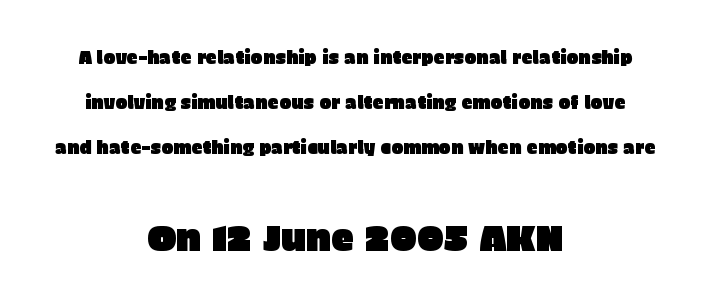
Q: Is the text italic (slanted)? A: No, it is upright.
Q: Is the typeface a serif or a sans-serif typeface? A: Sans-serif.
Q: Is the text underlined? A: No.
Q: How is the paragraph aligned? A: Centered.
Q: Is the spacing between letters normal or unusually wide? A: Normal.
Q: Is the spacing between lines tight, normal or loose? A: Loose.
Q: Which block of text is set in a larger size, the first (top) or the second (bottom)? A: The second (bottom) one.
Q: Width (condensed, normal, or wide)? A: Normal.
Q: Stroke contrast? A: Low.
Q: x-height? A: Large.
Q: Monospaced? A: No.
